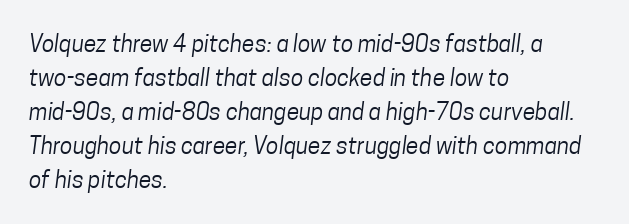
Q: Is the text bold? A: No.
Q: Is the text underlined? A: No.
Q: How is the paragraph aligned? A: Left-aligned.
Q: Is the spacing between letters normal or unusually wide? A: Normal.
Q: Is the spacing between lines tight, normal or loose? A: Normal.
